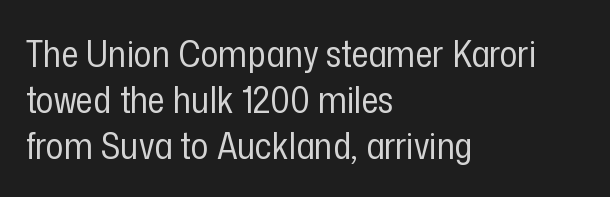
{"serif": "no", "italic": "no", "bold": "no", "weight": "regular", "width": "condensed", "stroke_contrast": "low", "x_height": "medium", "monospaced": "no", "underline": "no", "align": "left", "line_spacing_ratio": 1.24, "letter_spacing": "normal", "letter_spacing_em": 0.0, "glyph_px": 37}
